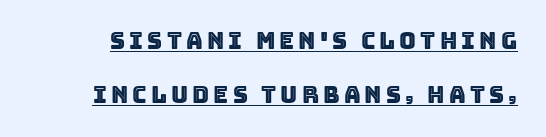
This is roman type, the default non-slanted kind. Summary of vertical rhythm: relaxed, with wide interline spacing. Quick note: underline on.
